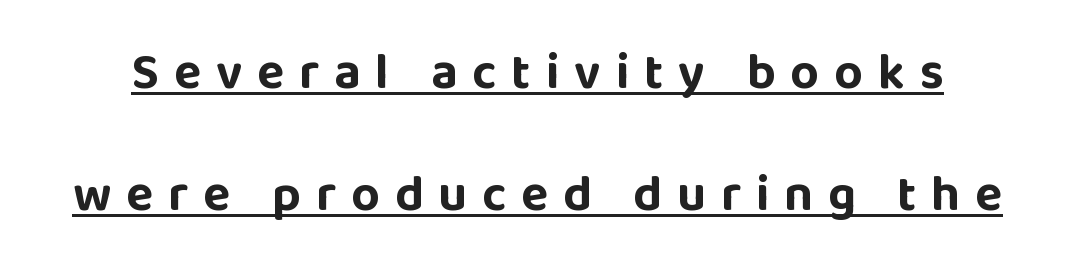
The passage shown is typed in a proportional face where columns would drift. Summary of weight: heavy, a full bold. A baseline rule has been typeset under these characters. The vertical gap from one line to the next is large. The tracking jumps out immediately: characters are airy and widely separated. Nothing sits at the stroke ends, so this counts as sans-serif.
